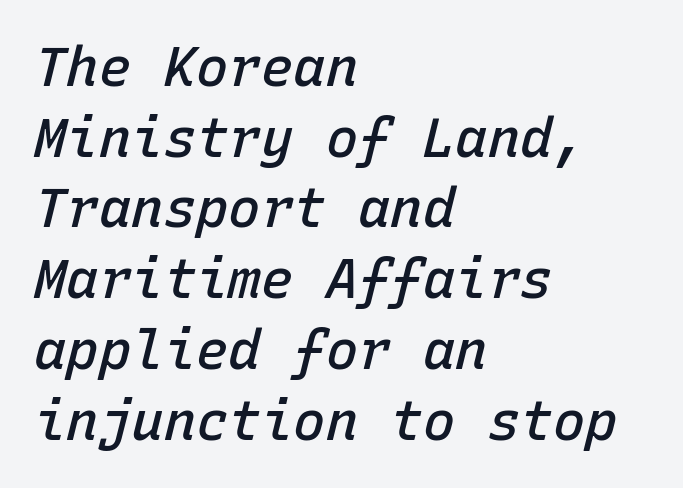
The image shows 54 px semibold type, italic (leaning right), monospaced; set left-aligned, normal line spacing (1.31x), normal letter spacing, not underlined; low stroke contrast and a medium x-height.
